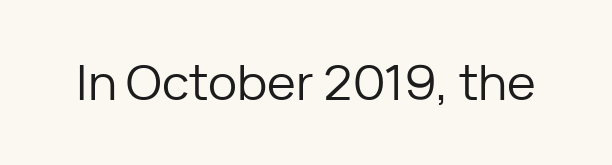
{"serif": "no", "italic": "no", "bold": "no", "weight": "regular", "width": "normal", "stroke_contrast": "low", "x_height": "medium", "monospaced": "no", "underline": "no", "letter_spacing": "normal", "letter_spacing_em": 0.0, "glyph_px": 49}
